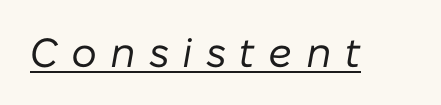
Q: Is the text bold? A: No.
Q: Is the text italic (slanted)? A: Yes, it leans right by about 10 degrees.
Q: Is the text underlined? A: Yes.
Q: Is the spacing between letters normal or unusually wide? A: Unusually wide.
Q: Width (condensed, normal, or wide)? A: Normal.
Q: Stroke contrast? A: Low.
Q: x-height? A: Medium.
Q: Monospaced? A: No.
